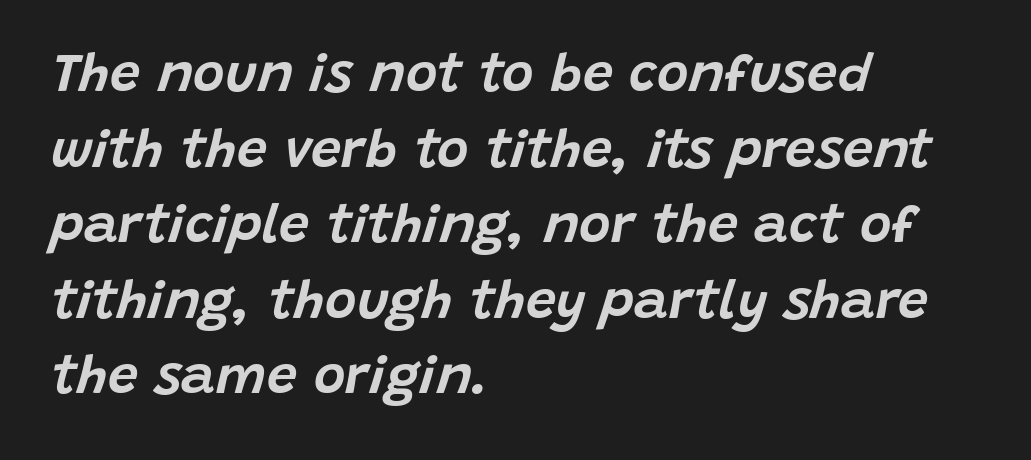
{"italic": "yes", "lean": "right", "slant_degrees": 15, "width": "normal", "stroke_contrast": "low", "x_height": "large", "monospaced": "no", "underline": "no", "align": "left", "line_spacing": "normal", "line_spacing_ratio": 1.4, "letter_spacing": "normal", "letter_spacing_em": 0.0, "glyph_px": 54}
